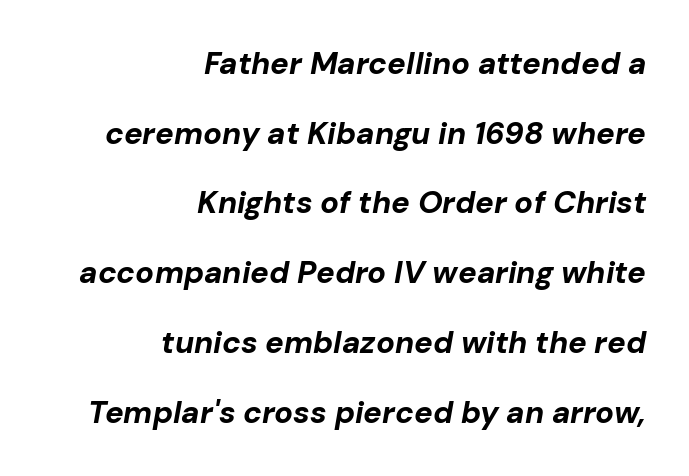
{"italic": "yes", "lean": "right", "slant_degrees": 10, "bold": "yes", "weight": "bold", "width": "normal", "stroke_contrast": "low", "x_height": "medium", "monospaced": "no", "underline": "no", "align": "right", "line_spacing": "loose", "line_spacing_ratio": 2.25, "letter_spacing": "normal", "letter_spacing_em": 0.0, "glyph_px": 31}
